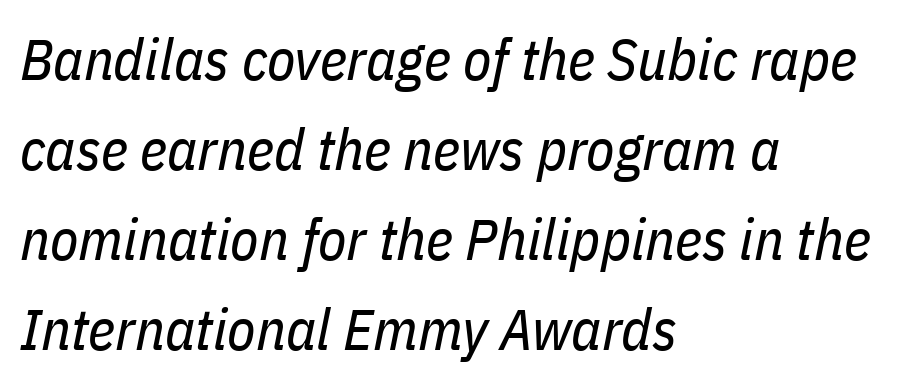
{"italic": "yes", "lean": "right", "slant_degrees": 11, "bold": "no", "weight": "regular", "width": "condensed", "stroke_contrast": "low", "x_height": "medium", "monospaced": "no", "underline": "no", "align": "left", "line_spacing": "normal", "line_spacing_ratio": 1.55, "letter_spacing": "normal", "letter_spacing_em": 0.0, "glyph_px": 58}
